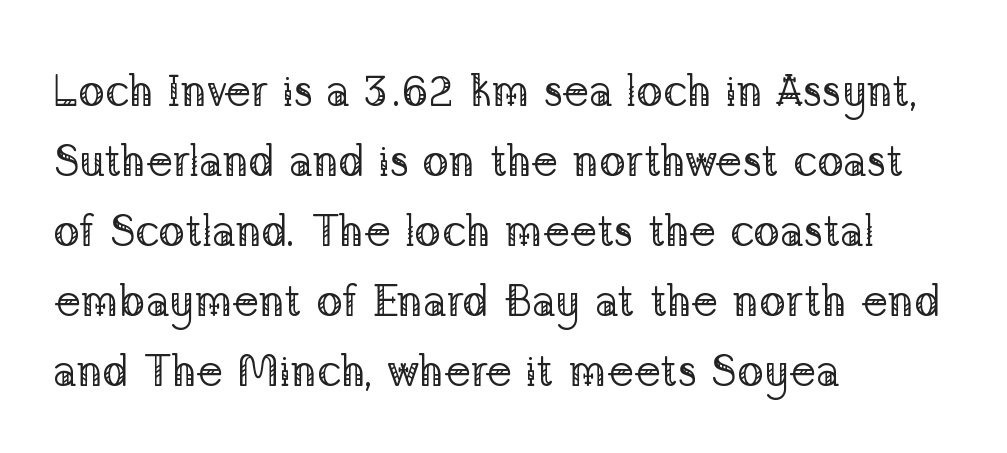
{"serif": "yes", "italic": "no", "bold": "no", "weight": "regular", "width": "normal", "stroke_contrast": "low", "x_height": "medium", "monospaced": "no", "underline": "no", "align": "left", "line_spacing": "normal", "line_spacing_ratio": 1.59, "letter_spacing": "normal", "letter_spacing_em": 0.0, "glyph_px": 44}
